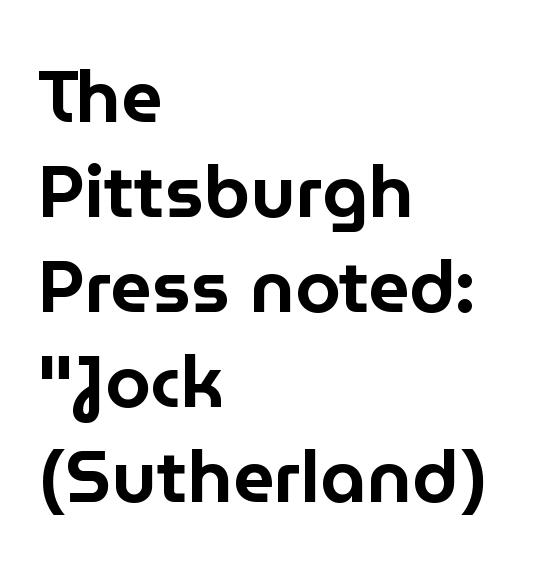
Q: Is the text italic (slanted)? A: No, it is upright.
Q: Is the typeface a serif or a sans-serif typeface? A: Sans-serif.
Q: Is the text underlined? A: No.
Q: How is the paragraph aligned? A: Left-aligned.
Q: Is the spacing between letters normal or unusually wide? A: Normal.
Q: Is the spacing between lines tight, normal or loose? A: Normal.
Q: Width (condensed, normal, or wide)? A: Normal.
Q: Stroke contrast? A: Low.
Q: x-height? A: Medium.
Q: Monospaced? A: No.
